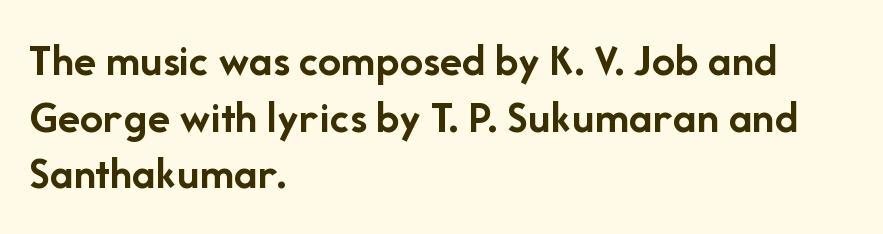
The image shows 46 px semibold sans-serif type, upright; set left-aligned, line spacing 1.23x, normal letter spacing, not underlined; low stroke contrast and a medium x-height.
